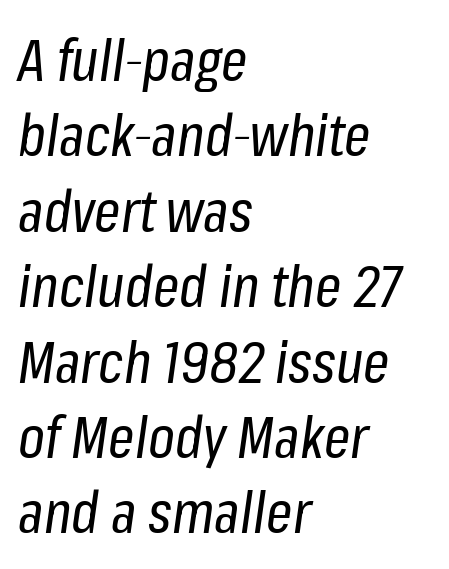
The space directly below the letters is spotless. Each line starts at the same left margin while the right side varies. The font sits on the lighter half of the weight spectrum, regular included. Is this a fixed-width face? No — the glyphs have proportional, varying widths. How are the letters spaced? Ordinarily, with no added tracking. Slant detected: the letters are inclined.
